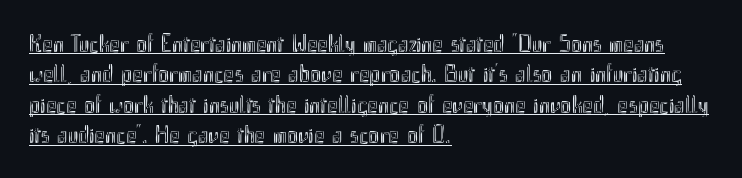
{"italic": "no", "underline": "yes", "align": "left", "line_spacing_ratio": 1.22, "letter_spacing": "normal", "letter_spacing_em": 0.0, "glyph_px": 25}
